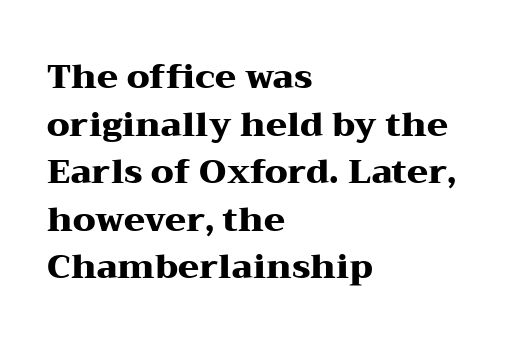
{"serif": "yes", "italic": "no", "bold": "yes", "weight": "heavy", "width": "wide", "stroke_contrast": "medium", "x_height": "medium", "monospaced": "no", "underline": "no", "align": "left", "line_spacing": "normal", "line_spacing_ratio": 1.4, "letter_spacing": "normal", "letter_spacing_em": 0.0, "glyph_px": 34}
